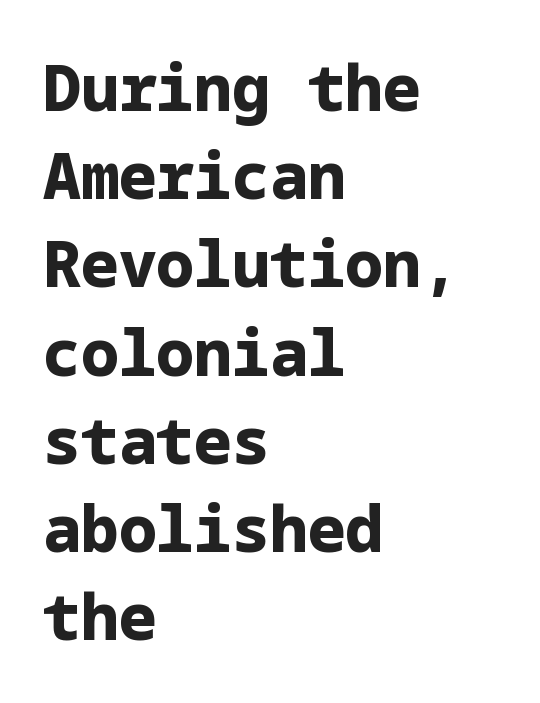
Q: Is the text bold? A: Yes.
Q: Is the text italic (slanted)? A: No, it is upright.
Q: Is the typeface a serif or a sans-serif typeface? A: Sans-serif.
Q: Is the text underlined? A: No.
Q: How is the paragraph aligned? A: Left-aligned.
Q: Is the spacing between letters normal or unusually wide? A: Normal.
Q: Is the spacing between lines tight, normal or loose? A: Normal.
Q: Width (condensed, normal, or wide)? A: Normal.
Q: Stroke contrast? A: Low.
Q: x-height? A: Medium.
